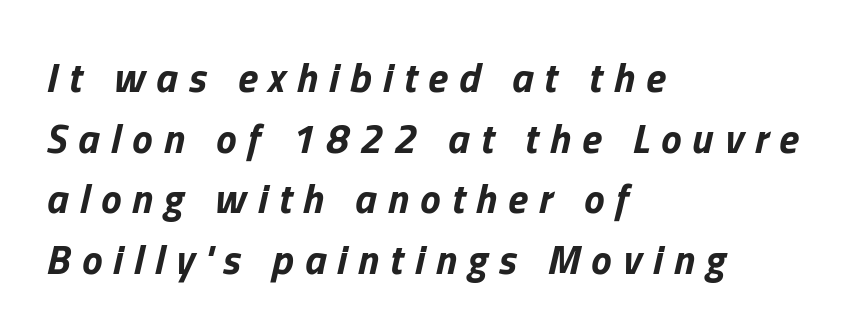
The zone under the glyphs is completely vacant. Caption: expanded tracking, letters set apart. In CSS terms this would be text-align: left. Spacing verdict: proportional, widths tailored to each character.
